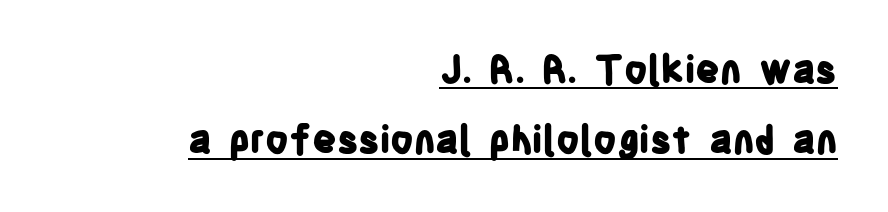
The image shows 38 px bold, condensed sans-serif type, upright; set right-aligned, line spacing 1.85x, normal letter spacing, underlined; low stroke contrast and a large x-height.
